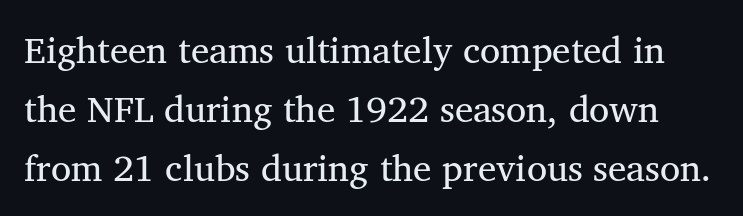
{"serif": "yes", "italic": "no", "bold": "no", "weight": "regular", "width": "normal", "stroke_contrast": "medium", "x_height": "medium", "monospaced": "no", "underline": "no", "line_spacing": "normal", "line_spacing_ratio": 1.6, "letter_spacing": "normal", "letter_spacing_em": 0.0, "glyph_px": 37}
